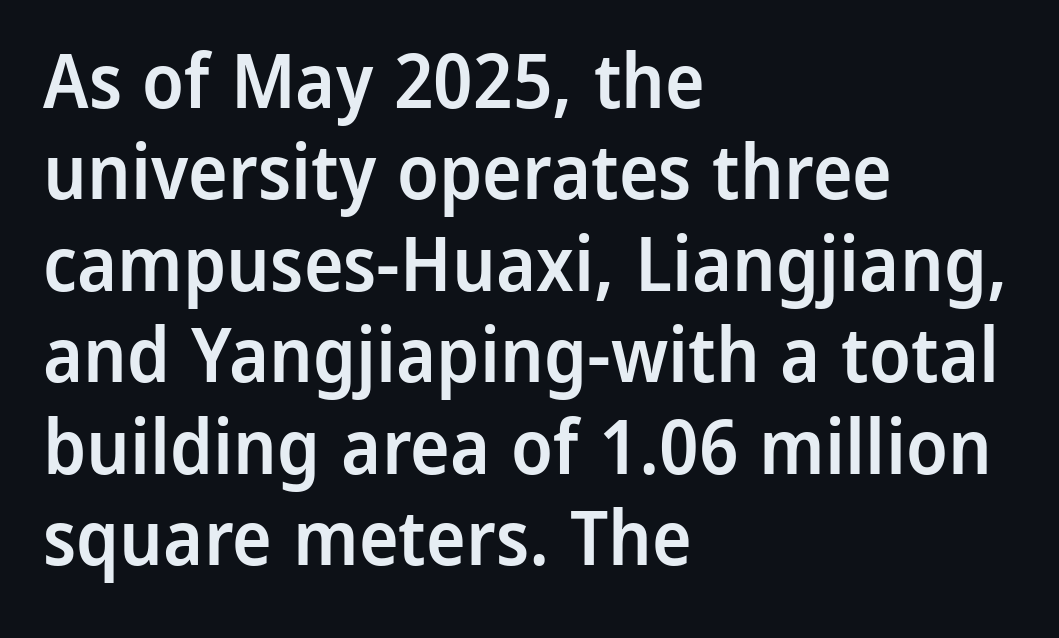
Q: Is the text bold? A: Semi-bold.
Q: Is the text italic (slanted)? A: No, it is upright.
Q: Is the typeface a serif or a sans-serif typeface? A: Sans-serif.
Q: Is the text underlined? A: No.
Q: How is the paragraph aligned? A: Left-aligned.
Q: Is the spacing between letters normal or unusually wide? A: Normal.
Q: Width (condensed, normal, or wide)? A: Normal.
Q: Stroke contrast? A: Low.
Q: x-height? A: Medium.
Q: Monospaced? A: No.
